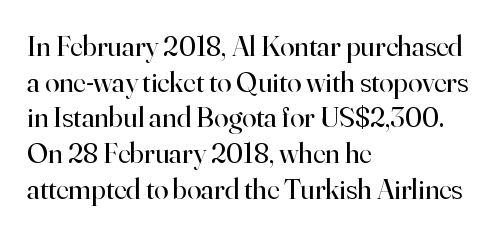
This reads as an unemphasized weight, regular at the heaviest. Short note: letters normally spaced. Old-style or modern, the face here clearly has serifs. A typesetter would call this proportional, since set widths differ per character. Honestly, there is no underline to notice here at all. Teacher's note: observe the even left margin — that is flush-left alignment.
